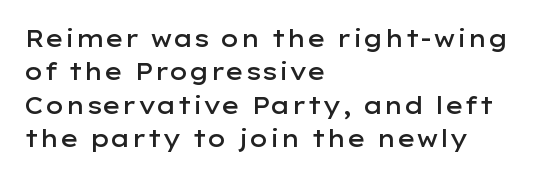
The line-height multiplier appears to be the usual default. The type is set solid horizontally, with unmodified tracking. This rendering uses left alignment, leaving the right contour irregular. Posture: vertical. Underlining? Definitely not there. The sample has been set in demibold, a notch under bold.
